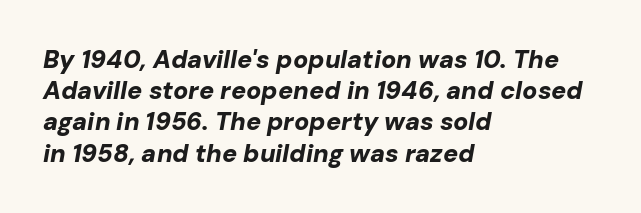
{"italic": "yes", "lean": "right", "slant_degrees": 10, "bold": "yes", "underline": "no", "align": "left", "line_spacing": "normal", "line_spacing_ratio": 1.25, "letter_spacing": "normal", "letter_spacing_em": 0.0, "glyph_px": 25}
